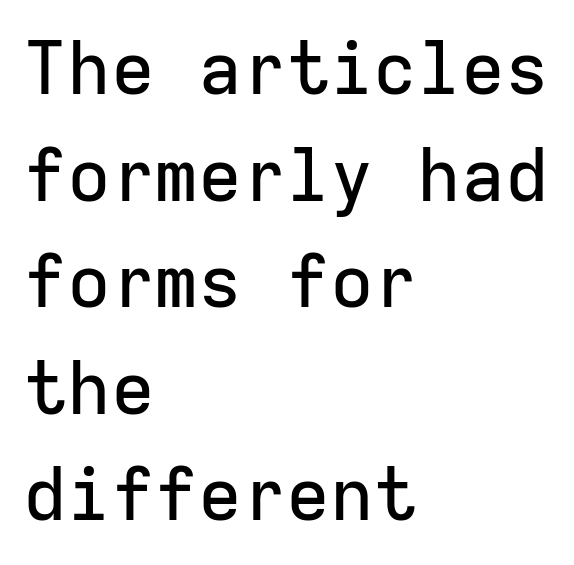
{"serif": "no", "italic": "no", "width": "normal", "stroke_contrast": "low", "x_height": "medium", "monospaced": "yes", "underline": "no", "align": "left", "line_spacing": "normal", "line_spacing_ratio": 1.46, "letter_spacing": "normal", "letter_spacing_em": 0.0, "glyph_px": 73}
